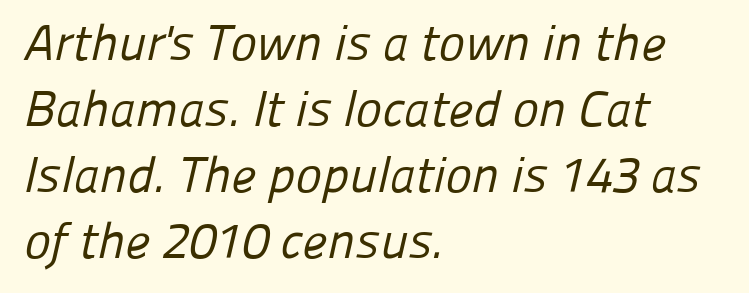
{"serif": "no", "bold": "no", "weight": "regular", "width": "normal", "stroke_contrast": "low", "x_height": "medium", "monospaced": "no", "underline": "no", "align": "left", "line_spacing": "normal", "line_spacing_ratio": 1.32, "letter_spacing": "normal", "letter_spacing_em": 0.0, "glyph_px": 50}
